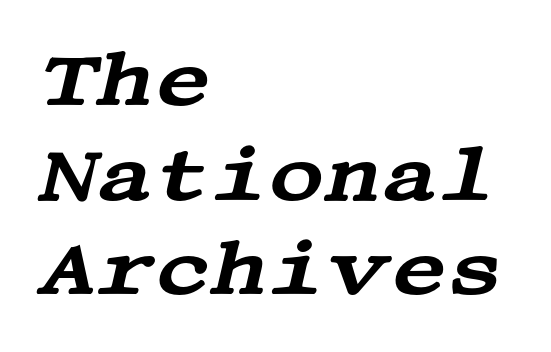
Q: Is the text italic (slanted)? A: Yes, it leans right by about 13 degrees.
Q: Is the typeface a serif or a sans-serif typeface? A: Serif.
Q: Is the text underlined? A: No.
Q: How is the paragraph aligned? A: Left-aligned.
Q: Is the spacing between letters normal or unusually wide? A: Normal.
Q: Width (condensed, normal, or wide)? A: Wide.
Q: Stroke contrast? A: Medium.
Q: x-height? A: Large.
